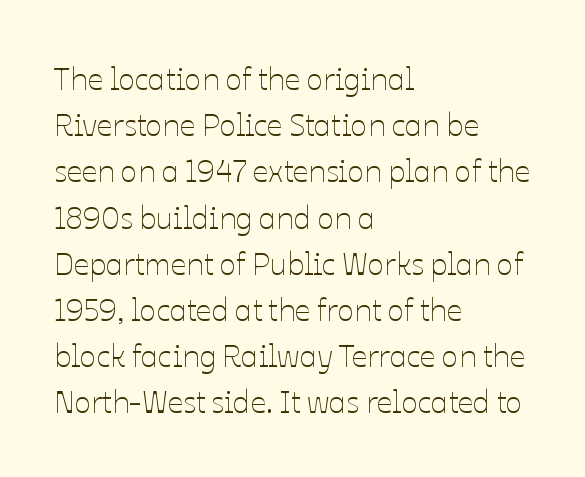
The image shows 31 px thin type, upright; set left-aligned, normal line spacing (1.49x), normal letter spacing, not underlined; low stroke contrast and a medium x-height.
